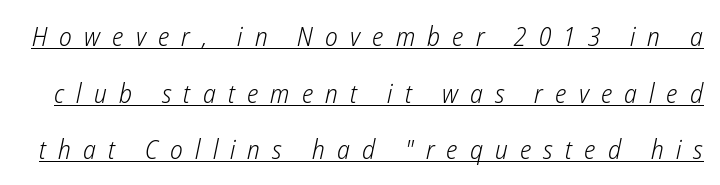
The image shows 27 px text type, italic (leaning right); set loose line spacing (2.1x), unusually wide letter spacing (+0.45 em), underlined.
